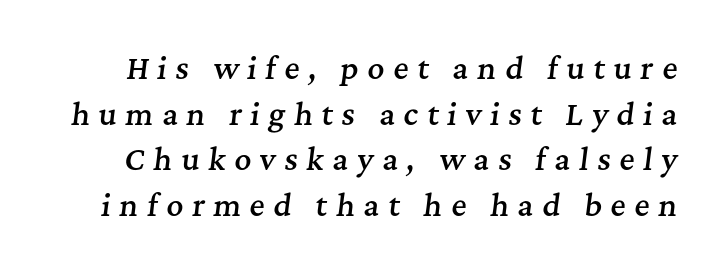
Each glyph is drawn with semibold strokes, heavier than normal yet not fully bold. Think of a printed novel: that variable character pitch is what you see here. Anything drawn beneath the words? Only blank space. The tracking reads as deliberately expanded to a designer's eye. Classification — serif.
